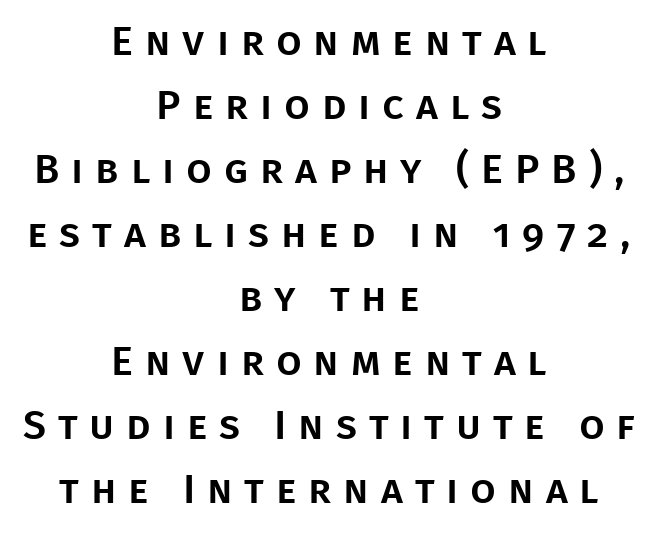
Q: Is the text italic (slanted)? A: No, it is upright.
Q: Is the typeface a serif or a sans-serif typeface? A: Sans-serif.
Q: Is the text underlined? A: No.
Q: How is the paragraph aligned? A: Centered.
Q: Is the spacing between letters normal or unusually wide? A: Unusually wide.
Q: Is the spacing between lines tight, normal or loose? A: Normal.
Q: Width (condensed, normal, or wide)? A: Normal.
Q: Stroke contrast? A: Low.
Q: x-height? A: Large.
Q: Monospaced? A: No.
